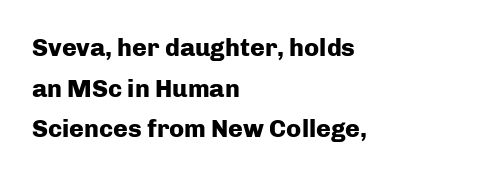
Horizontal alignment here is leftward, the default for most running prose. Ordinary non-slanted type is in use. Does the leading feel generous? No, just average. Here the glyphs are tracked normally, forming tight word shapes. The gap between lines stays unmarked.
